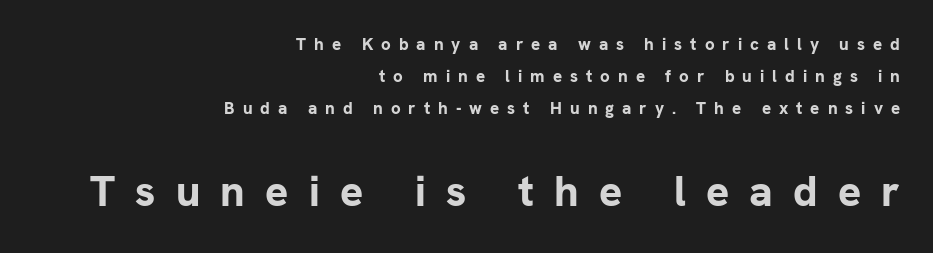
Q: Is the text bold? A: Yes.
Q: Is the text italic (slanted)? A: No, it is upright.
Q: Is the typeface a serif or a sans-serif typeface? A: Sans-serif.
Q: Is the text underlined? A: No.
Q: How is the paragraph aligned? A: Right-aligned.
Q: Is the spacing between letters normal or unusually wide? A: Unusually wide.
Q: Which block of text is set in a larger size, the first (top) or the second (bottom)? A: The second (bottom) one.
Q: Width (condensed, normal, or wide)? A: Normal.
Q: Stroke contrast? A: Low.
Q: x-height? A: Medium.
Q: Monospaced? A: No.
